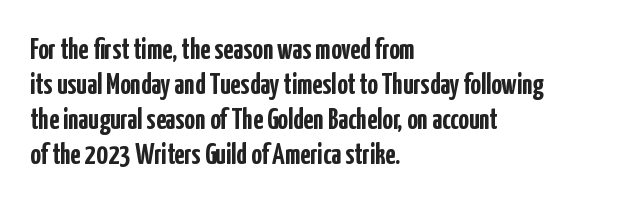
Q: Is the text bold? A: Yes.
Q: Is the text italic (slanted)? A: No, it is upright.
Q: Is the typeface a serif or a sans-serif typeface? A: Sans-serif.
Q: Is the text underlined? A: No.
Q: How is the paragraph aligned? A: Left-aligned.
Q: Is the spacing between letters normal or unusually wide? A: Normal.
Q: Width (condensed, normal, or wide)? A: Condensed.
Q: Stroke contrast? A: Low.
Q: x-height? A: Medium.
Q: Monospaced? A: No.
